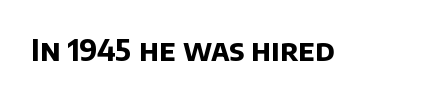
The image shows 29 px bold sans-serif type; set normal letter spacing, not underlined; low stroke contrast and a large x-height.
